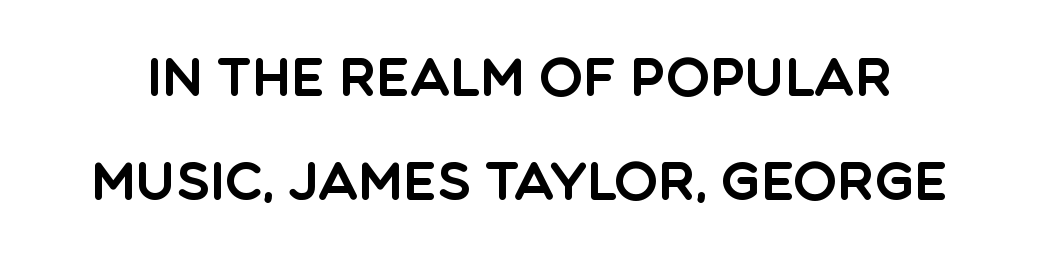
Q: Is the text italic (slanted)? A: No, it is upright.
Q: Is the typeface a serif or a sans-serif typeface? A: Sans-serif.
Q: Is the text underlined? A: No.
Q: Is the spacing between letters normal or unusually wide? A: Normal.
Q: Is the spacing between lines tight, normal or loose? A: Loose.
Q: Width (condensed, normal, or wide)? A: Normal.
Q: x-height? A: Large.
Q: Monospaced? A: No.
